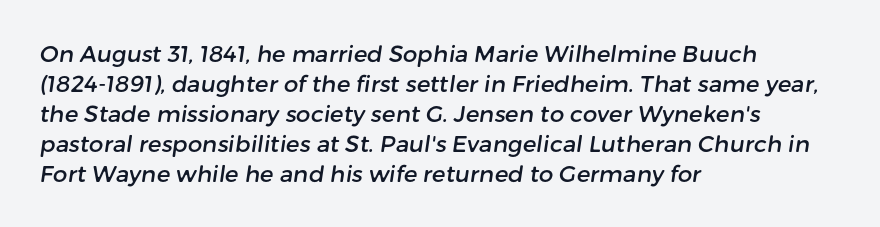
{"underline": "no", "align": "left", "line_spacing": "normal", "line_spacing_ratio": 1.3, "letter_spacing": "normal", "letter_spacing_em": 0.0, "glyph_px": 23}
